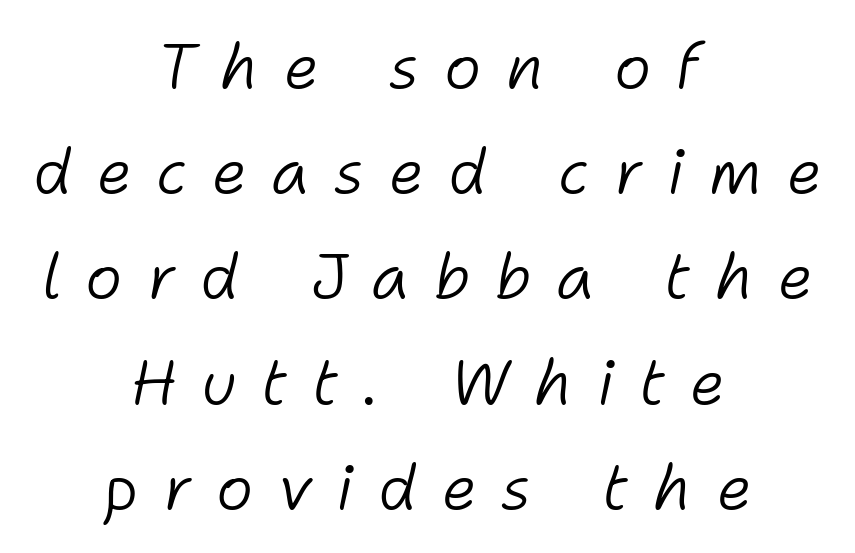
Q: Is the text bold? A: No.
Q: Is the text italic (slanted)? A: Yes, it leans right by about 11 degrees.
Q: Is the text underlined? A: No.
Q: How is the paragraph aligned? A: Centered.
Q: Is the spacing between letters normal or unusually wide? A: Unusually wide.
Q: Is the spacing between lines tight, normal or loose? A: Normal.
Q: Width (condensed, normal, or wide)? A: Normal.
Q: Stroke contrast? A: Low.
Q: x-height? A: Medium.
Q: Monospaced? A: No.
